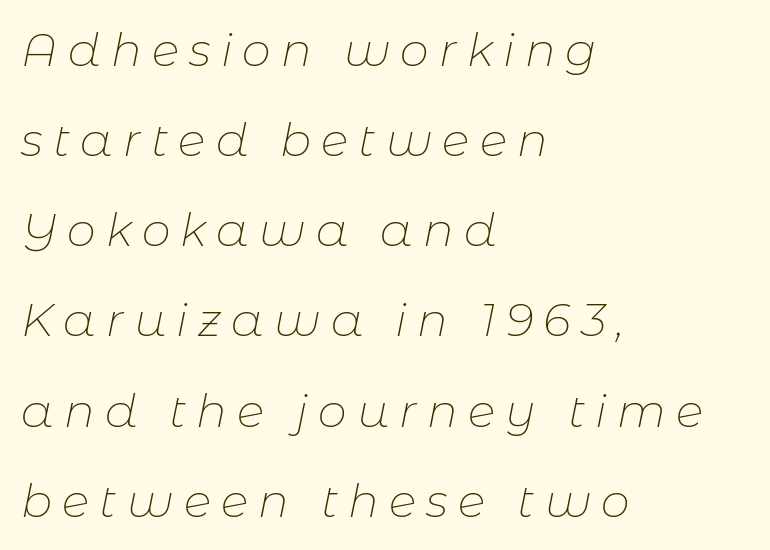
{"italic": "yes", "lean": "right", "slant_degrees": 11, "bold": "no", "weight": "thin", "width": "normal", "stroke_contrast": "low", "x_height": "medium", "monospaced": "no", "underline": "no", "align": "left", "line_spacing": "loose", "line_spacing_ratio": 1.96, "letter_spacing": "wide", "letter_spacing_em": 0.22, "glyph_px": 46}
